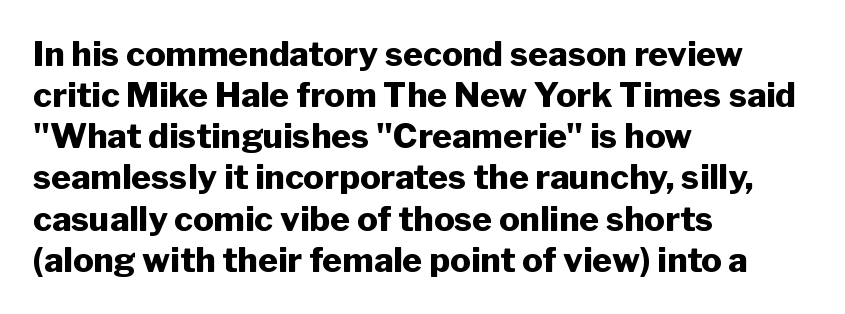
The image shows 34 px heavy sans-serif type, upright; set left-aligned, line spacing 1.21x, normal letter spacing, not underlined; low stroke contrast and a medium x-height.
